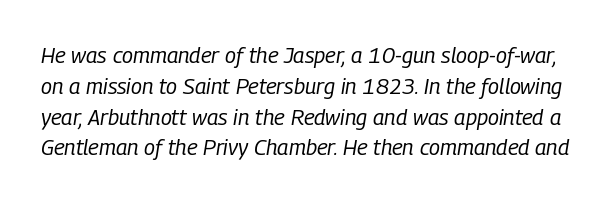
Q: Is the text bold? A: No.
Q: Is the text italic (slanted)? A: Yes, it leans right by about 9 degrees.
Q: Is the text underlined? A: No.
Q: Is the spacing between letters normal or unusually wide? A: Normal.
Q: Is the spacing between lines tight, normal or loose? A: Normal.
